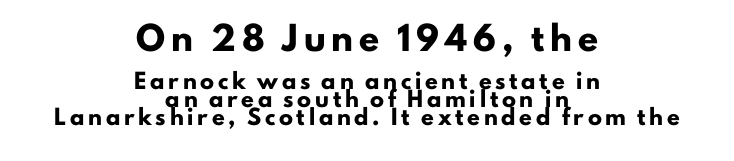
{"italic": "no", "bold": "yes", "underline": "no", "align": "center", "line_spacing": "normal", "line_spacing_ratio": 1.26, "letter_spacing": "wide", "letter_spacing_em": 0.27, "larger_block": "first", "size_ratio": 1.57, "glyph_px": 22}
